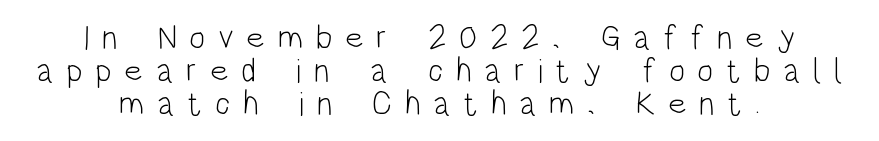
{"serif": "no", "italic": "no", "bold": "no", "weight": "light", "width": "condensed", "stroke_contrast": "low", "x_height": "large", "monospaced": "no", "underline": "no", "align": "center", "line_spacing": "tight", "line_spacing_ratio": 0.97, "letter_spacing": "wide", "letter_spacing_em": 0.37, "glyph_px": 34}
